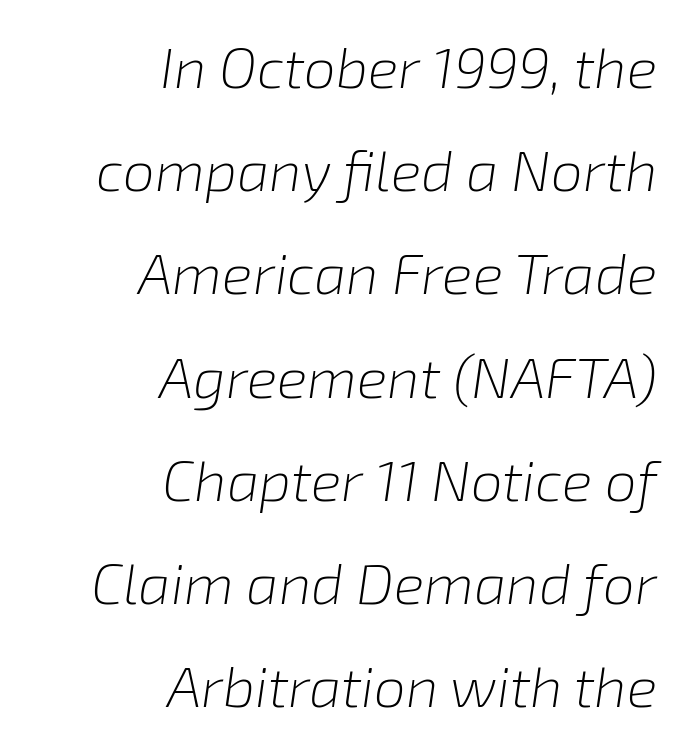
Quick note: underline off. All the whitespace from short lines collects on the left. Caption: standard tracking, unaltered. Nothing heavy about these letters — not bold at all. This sample uses an oblique cut, with every glyph tilted off the vertical.
